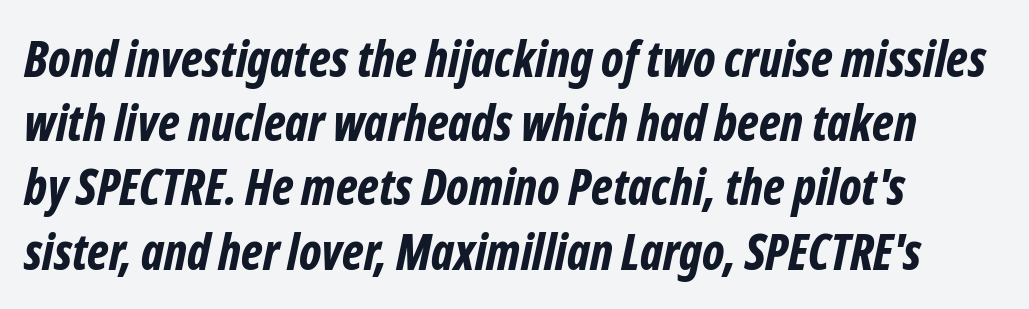
Q: Is the text bold? A: Yes.
Q: Is the text italic (slanted)? A: Yes, it leans right by about 12 degrees.
Q: Is the text underlined? A: No.
Q: How is the paragraph aligned? A: Left-aligned.
Q: Is the spacing between letters normal or unusually wide? A: Normal.
Q: Is the spacing between lines tight, normal or loose? A: Normal.
Q: Width (condensed, normal, or wide)? A: Condensed.
Q: Stroke contrast? A: Low.
Q: x-height? A: Medium.
Q: Monospaced? A: No.
